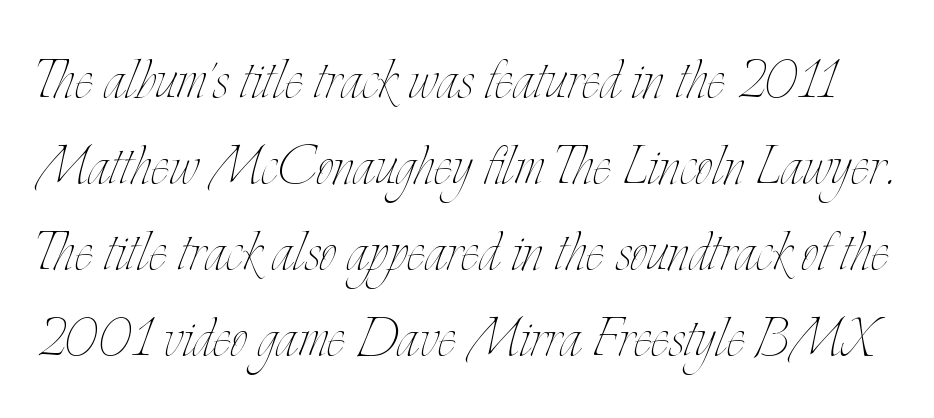
Q: Is the text bold? A: No.
Q: Is the text italic (slanted)? A: Yes.
Q: Is the text underlined? A: No.
Q: Is the spacing between letters normal or unusually wide? A: Normal.
Q: Width (condensed, normal, or wide)? A: Condensed.
Q: Stroke contrast? A: Low.
Q: x-height? A: Small.
Q: Monospaced? A: No.
